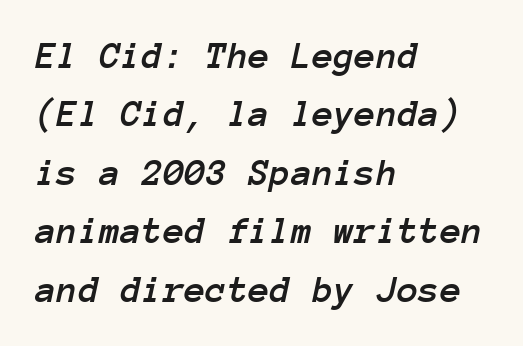
This rendering uses left alignment, leaving the right contour irregular. This sample has the even, mechanical cadence of fixed-width lettering. Characters are canted at an angle relative to the baseline's perpendicular. Honestly, the row spacing looks completely unremarkable. Only glyphs here, with clear space below each row. Default kerning and tracking; the words read as compact shapes.
